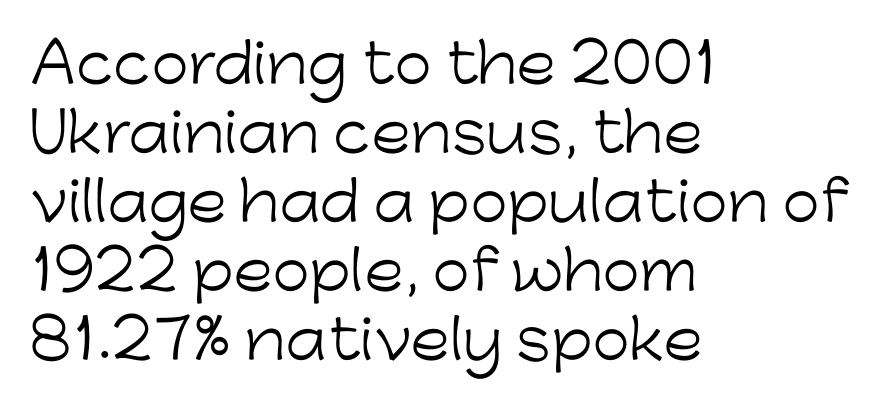
{"serif": "no", "italic": "no", "bold": "no", "weight": "light", "width": "normal", "stroke_contrast": "low", "x_height": "medium", "monospaced": "no", "underline": "no", "align": "left", "line_spacing": "normal", "line_spacing_ratio": 1.28, "letter_spacing": "normal", "letter_spacing_em": 0.0, "glyph_px": 54}
